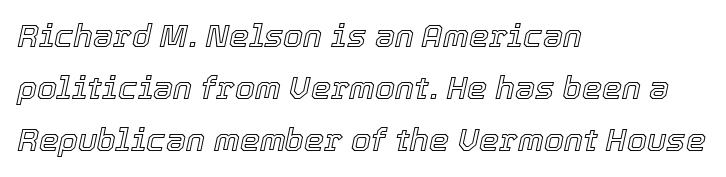
{"italic": "yes", "lean": "right", "slant_degrees": 12, "width": "normal", "x_height": "medium", "monospaced": "no", "underline": "no", "align": "left", "line_spacing": "normal", "line_spacing_ratio": 1.63, "letter_spacing": "normal", "letter_spacing_em": 0.0, "glyph_px": 32}
